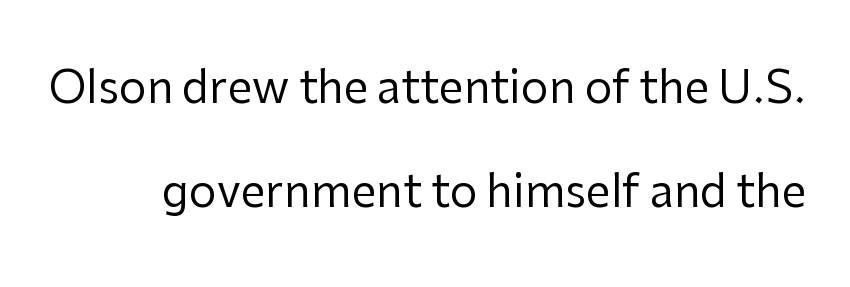
Q: Is the text bold? A: No.
Q: Is the text italic (slanted)? A: No, it is upright.
Q: Is the typeface a serif or a sans-serif typeface? A: Sans-serif.
Q: Is the text underlined? A: No.
Q: Is the spacing between letters normal or unusually wide? A: Normal.
Q: Is the spacing between lines tight, normal or loose? A: Loose.
Q: Width (condensed, normal, or wide)? A: Normal.
Q: Stroke contrast? A: Low.
Q: x-height? A: Medium.
Q: Monospaced? A: No.
